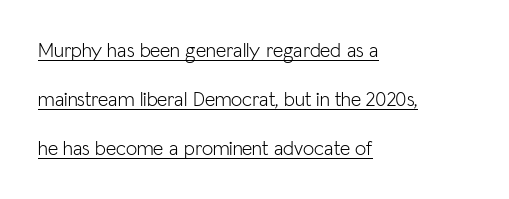
{"italic": "no", "bold": "no", "underline": "yes", "align": "left", "line_spacing": "loose", "line_spacing_ratio": 2.45, "letter_spacing": "normal", "letter_spacing_em": 0.0, "glyph_px": 20}
